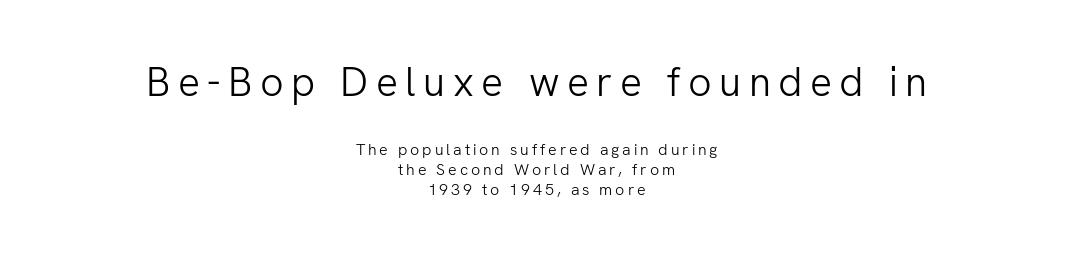
The image shows 41 px light sans-serif type, upright; set centered, normal line spacing (1.25x), not underlined; the first (top) block is 2.56x larger; low stroke contrast and a medium x-height.
